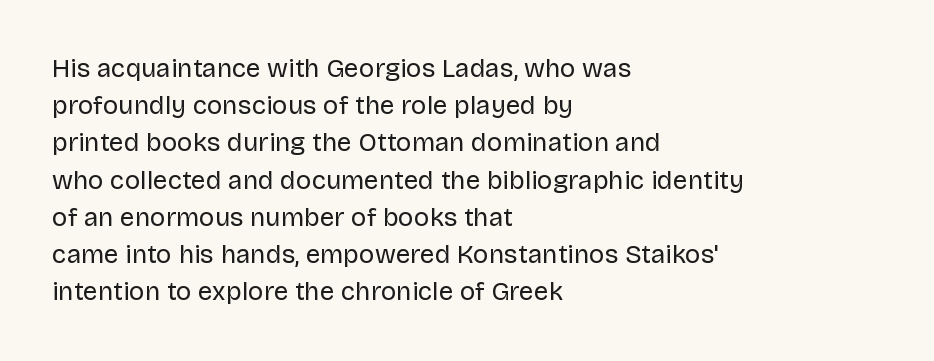
The image shows 26 px text type, upright; set left-aligned, normal line spacing (1.43x), normal letter spacing, not underlined.
